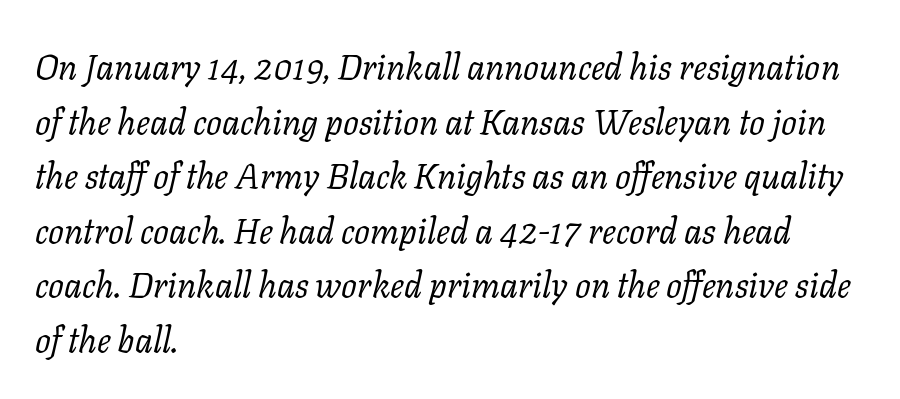
The image shows 35 px regular-weight serif type, italic (leaning right); set left-aligned, normal line spacing (1.56x), normal letter spacing, not underlined; low stroke contrast and a medium x-height.
